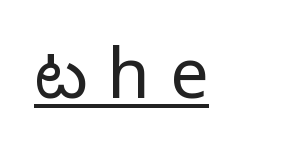
The image shows 69 px regular-weight, condensed sans-serif type, upright; set unusually wide letter spacing (+0.29 em), underlined; low stroke contrast.
